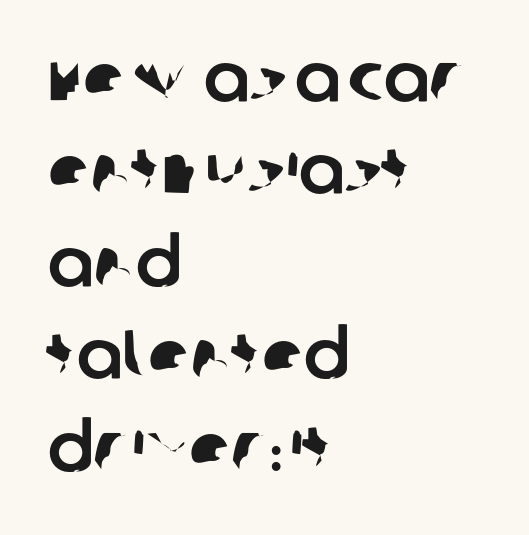
The line texture is even and compact thanks to regular tracking. The paragraph has a hard left edge and a soft right edge. Underlining? Definitely not there. This sample has the flowing, uneven cadence of proportional lettering.
